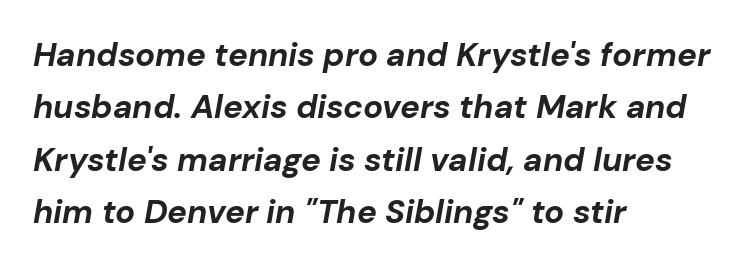
Interline gaps are of average width in this sample. Rule under the text: the space is simply empty. There's an unmistakable incline to the writing here. Between one letter and the next there's only the usual sliver of space.
